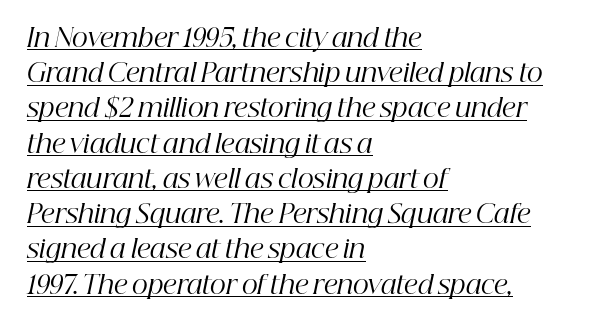
{"italic": "yes", "lean": "right", "slant_degrees": 12, "bold": "no", "underline": "yes", "align": "left", "line_spacing": "normal", "line_spacing_ratio": 1.41, "letter_spacing": "normal", "letter_spacing_em": 0.0, "glyph_px": 25}
